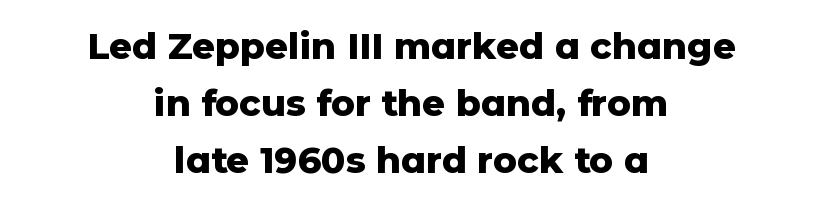
Q: Is the text bold? A: Yes.
Q: Is the text italic (slanted)? A: No, it is upright.
Q: Is the typeface a serif or a sans-serif typeface? A: Sans-serif.
Q: Is the text underlined? A: No.
Q: How is the paragraph aligned? A: Centered.
Q: Is the spacing between letters normal or unusually wide? A: Normal.
Q: Is the spacing between lines tight, normal or loose? A: Normal.
Q: Width (condensed, normal, or wide)? A: Normal.
Q: Stroke contrast? A: Low.
Q: x-height? A: Medium.
Q: Monospaced? A: No.
